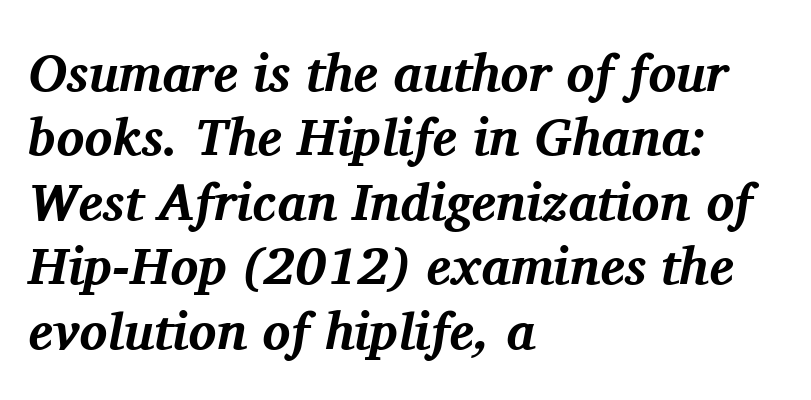
The image shows 52 px bold serif type, italic (leaning right); set left-aligned, line spacing 1.24x, normal letter spacing, not underlined; medium stroke contrast and a medium x-height.
